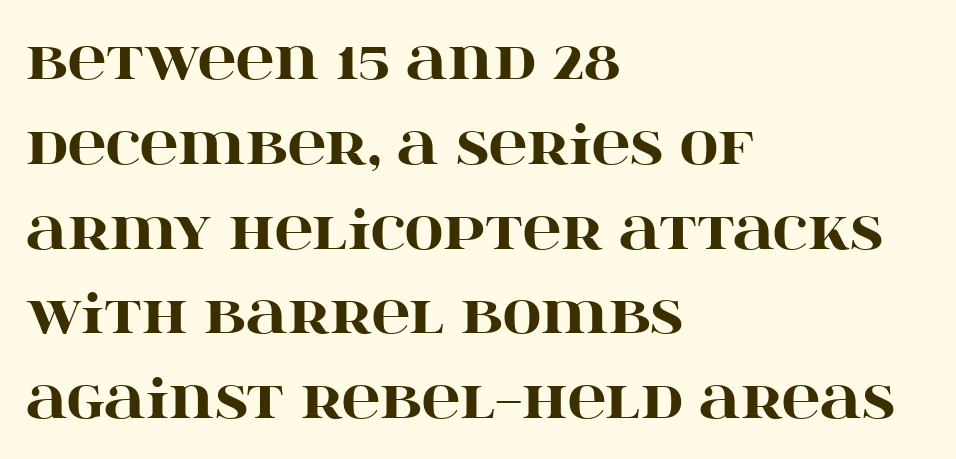
The image shows 53 px heavy, wide serif type, upright; set left-aligned, normal line spacing (1.6x), normal letter spacing, not underlined; high stroke contrast and a large x-height.
